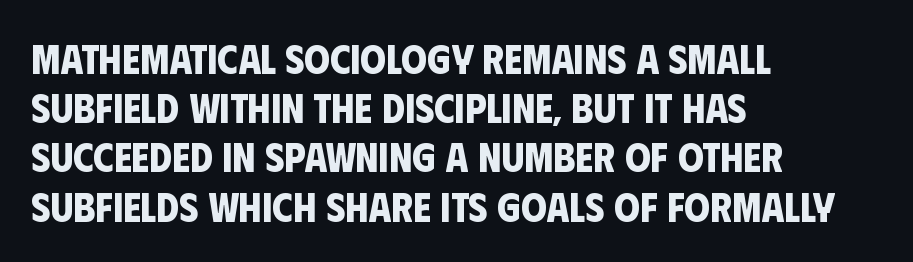
The image shows 41 px bold, condensed sans-serif type; set left-aligned, line spacing 1.2x, normal letter spacing, not underlined; low stroke contrast and a large x-height.
